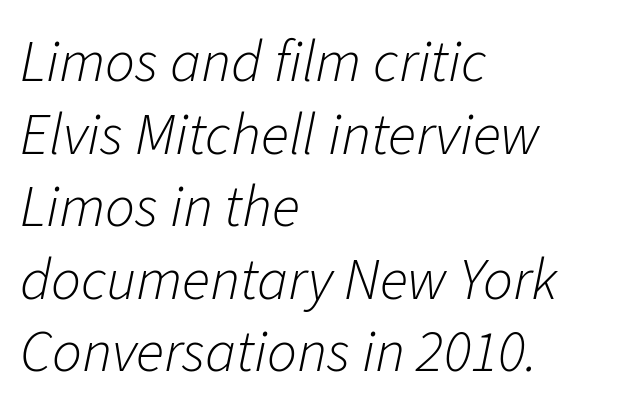
{"italic": "yes", "lean": "right", "slant_degrees": 11, "bold": "no", "weight": "light", "width": "normal", "stroke_contrast": "low", "x_height": "medium", "monospaced": "no", "underline": "no", "align": "left", "line_spacing_ratio": 1.23, "letter_spacing": "normal", "letter_spacing_em": 0.0, "glyph_px": 59}
